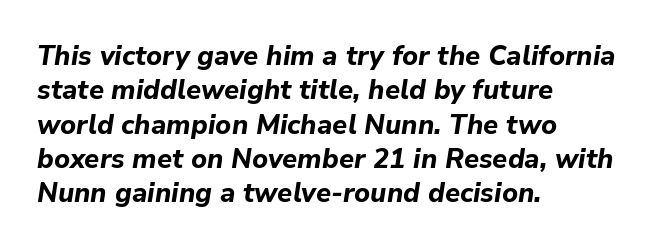
The image shows 27 px bold type, italic (leaning right); set left-aligned, normal line spacing (1.27x), normal letter spacing, not underlined.
